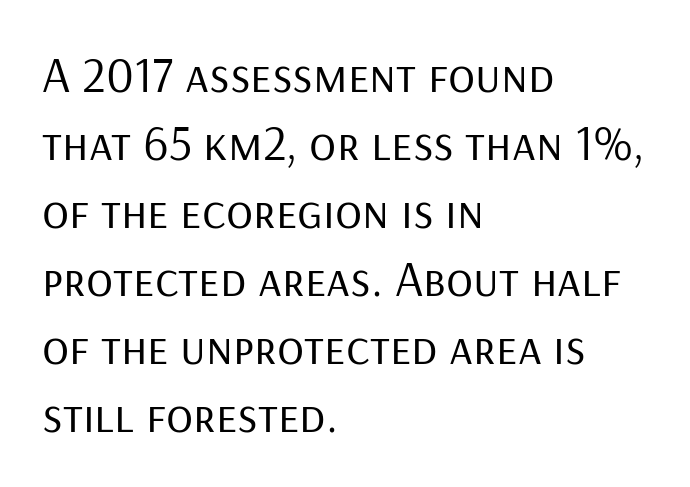
{"serif": "no", "italic": "no", "bold": "no", "weight": "regular", "width": "normal", "stroke_contrast": "low", "x_height": "medium", "monospaced": "no", "underline": "no", "align": "left", "line_spacing": "normal", "line_spacing_ratio": 1.36, "letter_spacing": "normal", "letter_spacing_em": 0.0, "glyph_px": 50}
